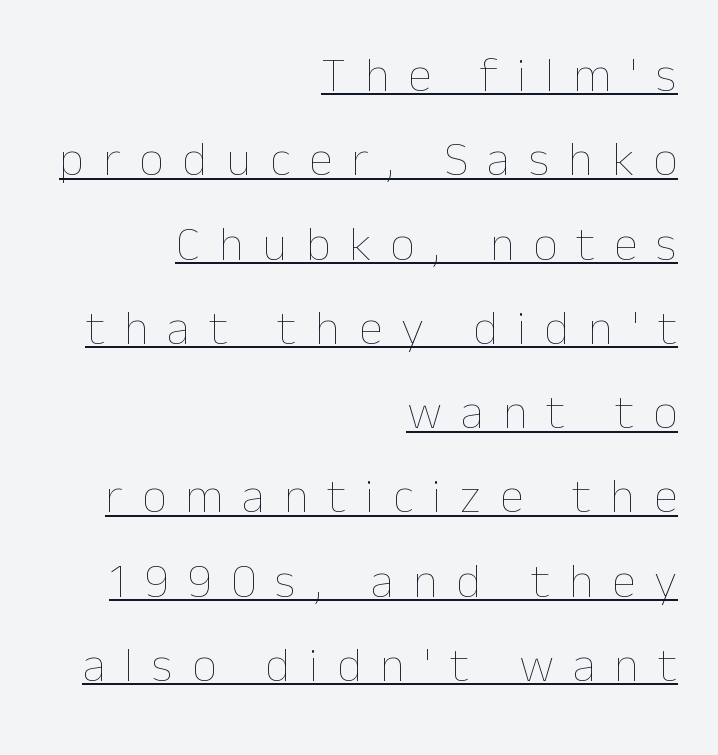
The type is letterspaced generously, with wide tracking. The setting favours the right margin, as signatures and pull-quotes sometimes do. This sample has the flowing, uneven cadence of proportional lettering. The font is comparable to plain body text, perhaps lighter. The specimen includes a rule beneath the text block's lines. The specimen reads as upright at a glance.
